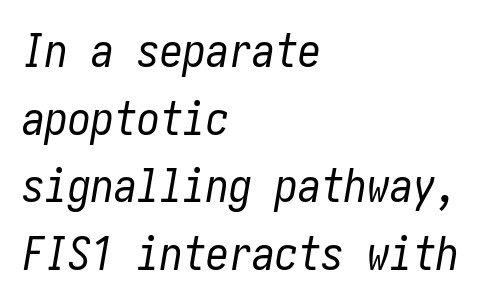
You can tell it's italic because the verticals aren't actually vertical. The line texture is even and compact thanks to regular tracking. Whoever set this chose a conventional vertical rhythm. The font sits on the lighter half of the weight spectrum, regular included. The space directly below the letters is spotless. The compositor pushed each line to the left boundary.
